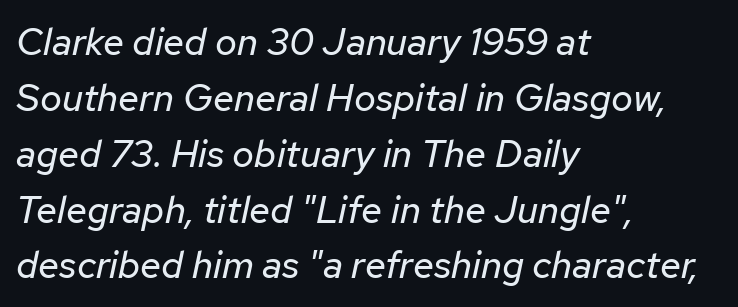
Summary of weight: not heavy and not bold. Descenders hang freely into open space. The lines sit at an ordinary, default distance from one another. A typesetter would call this proportional, since set widths differ per character. Line beginnings align vertically; line endings do not. This is oblique type, the kind used for emphasis or titles.
